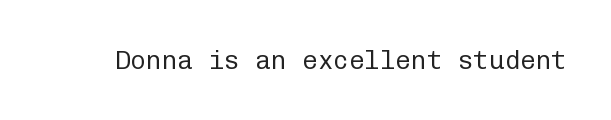
The image shows 26 px text type, upright; set normal letter spacing, not underlined.
